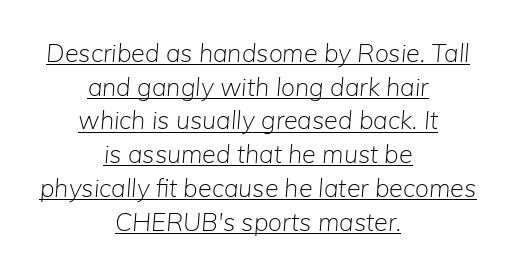
The image shows 25 px text type, italic (leaning right); set centered, normal line spacing (1.35x), normal letter spacing, underlined.
